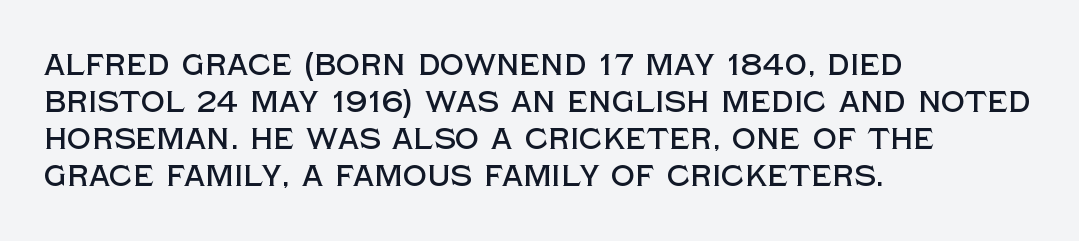
Honestly, the letter spacing is just normal — you wouldn't notice it. The passage shown is not underscored anywhere. A sans-serif font was chosen for this passage. Do the letters lean? They stand straight. Leftover space on each line is placed entirely after the last word.
